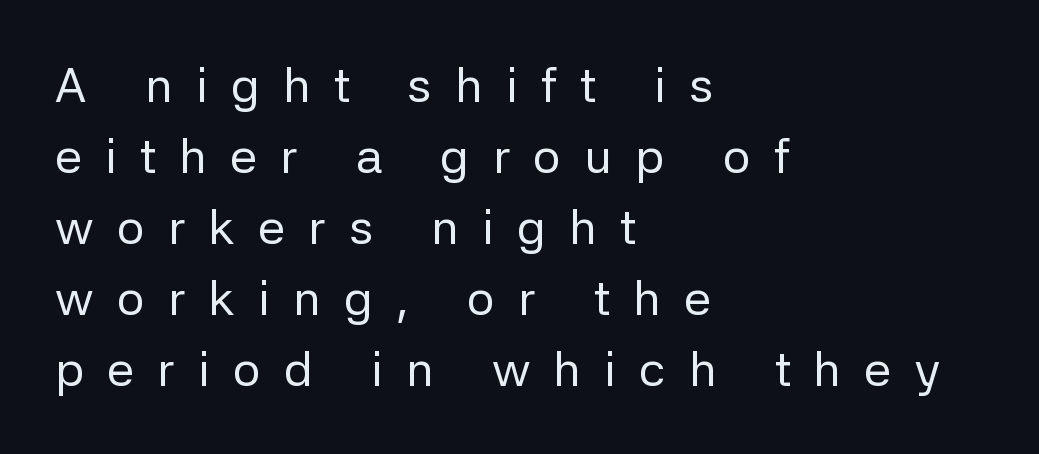
{"serif": "no", "italic": "no", "bold": "no", "weight": "regular", "width": "normal", "stroke_contrast": "low", "x_height": "medium", "monospaced": "no", "underline": "no", "align": "left", "line_spacing": "normal", "line_spacing_ratio": 1.45, "letter_spacing": "wide", "letter_spacing_em": 0.47, "glyph_px": 49}
